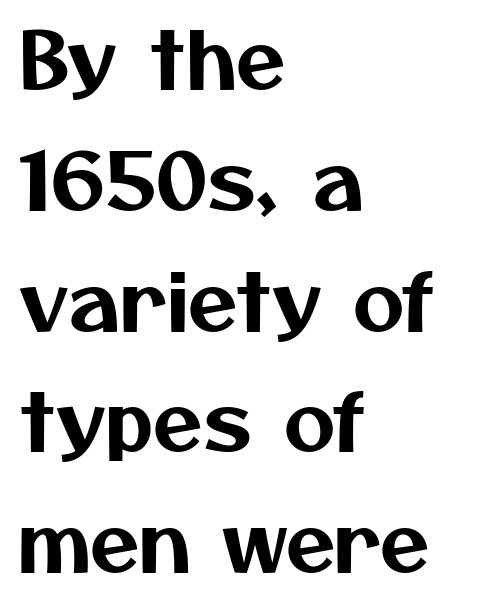
The image shows 80 px sans-serif type; set left-aligned, normal line spacing (1.51x), normal letter spacing, not underlined; medium stroke contrast and a medium x-height.
